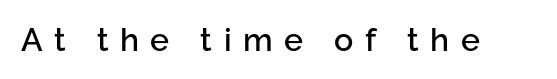
The image shows 32 px sans-serif type, upright; set unusually wide letter spacing (+0.36 em), not underlined; low stroke contrast and a medium x-height.
